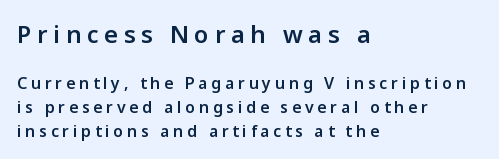
Q: Is the text bold? A: Semi-bold.
Q: Is the text italic (slanted)? A: No, it is upright.
Q: Is the text underlined? A: No.
Q: How is the paragraph aligned? A: Left-aligned.
Q: Is the spacing between letters normal or unusually wide? A: Unusually wide.
Q: Is the spacing between lines tight, normal or loose? A: Normal.
Q: Which block of text is set in a larger size, the first (top) or the second (bottom)? A: The first (top) one.
